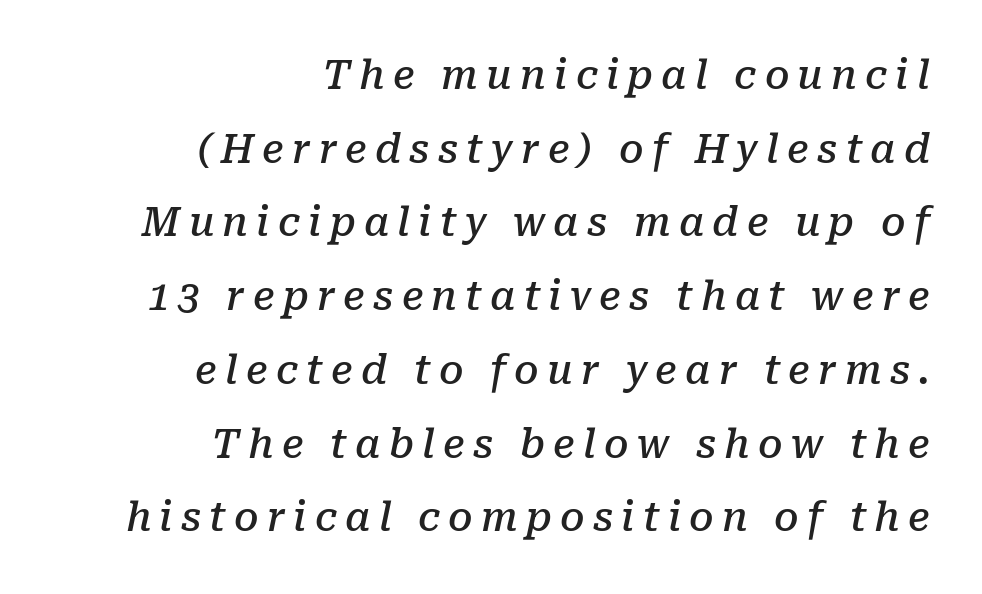
Q: Is the text bold? A: Semi-bold.
Q: Is the text italic (slanted)? A: Yes, it leans right by about 10 degrees.
Q: Is the typeface a serif or a sans-serif typeface? A: Serif.
Q: Is the text underlined? A: No.
Q: How is the paragraph aligned? A: Right-aligned.
Q: Is the spacing between letters normal or unusually wide? A: Unusually wide.
Q: Width (condensed, normal, or wide)? A: Normal.
Q: Stroke contrast? A: Low.
Q: x-height? A: Medium.
Q: Monospaced? A: No.
